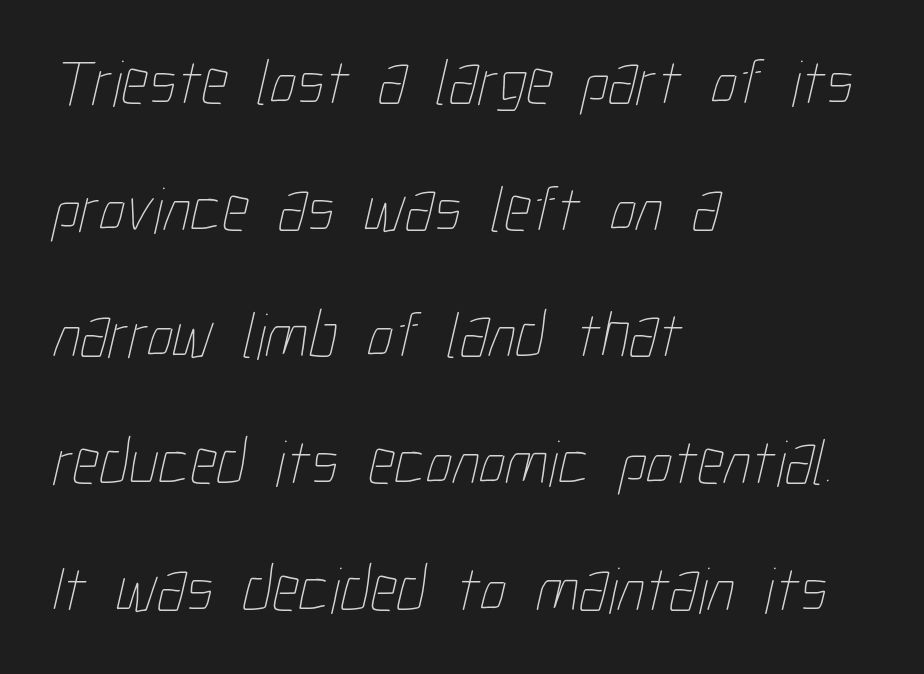
The image shows 66 px thin, condensed type; set left-aligned, loose line spacing (1.92x), normal letter spacing, not underlined; low stroke contrast and a medium x-height.
